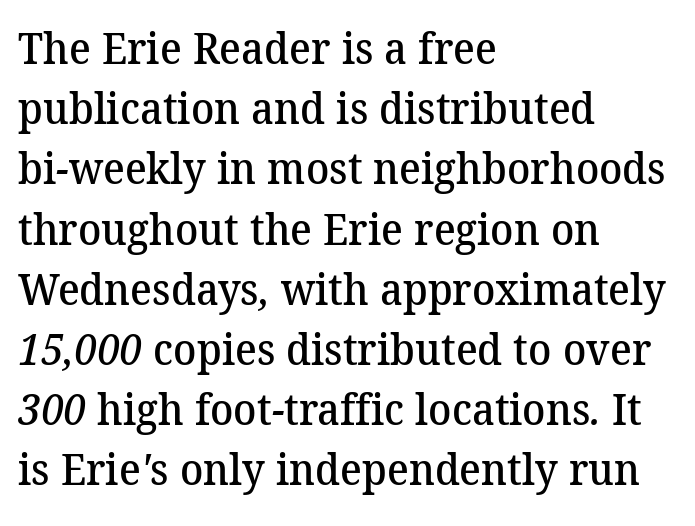
The image shows 43 px semibold serif type; set left-aligned, normal line spacing (1.4x), normal letter spacing, not underlined; medium stroke contrast and a medium x-height.
